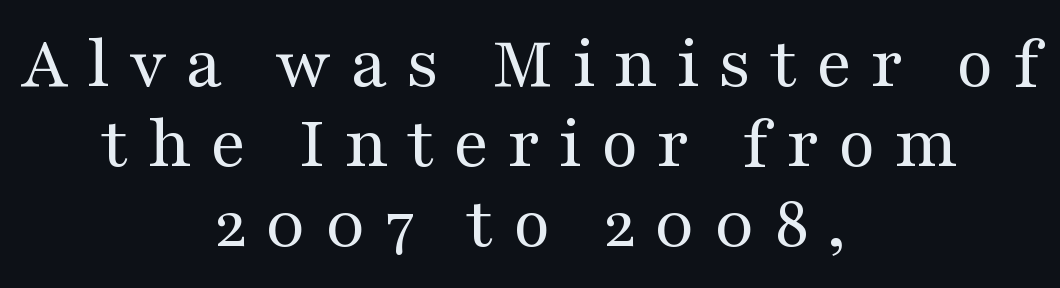
The image shows 76 px regular-weight, wide serif type, upright; set centered, tight line spacing (1.05x), unusually wide letter spacing (+0.24 em), not underlined; medium stroke contrast and a medium x-height.
